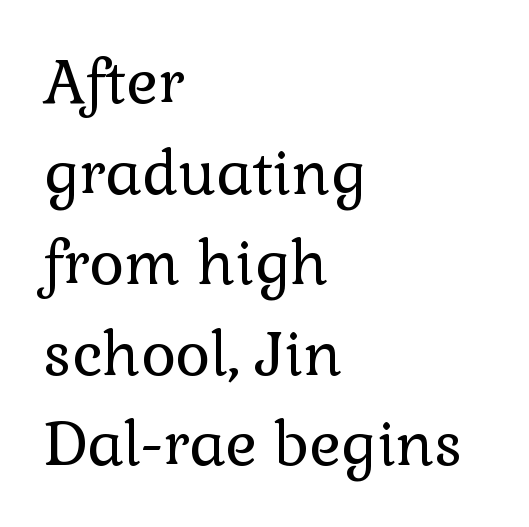
The image shows 60 px regular-weight serif type, upright; set left-aligned, normal line spacing (1.51x), normal letter spacing, not underlined; low stroke contrast and a medium x-height.
